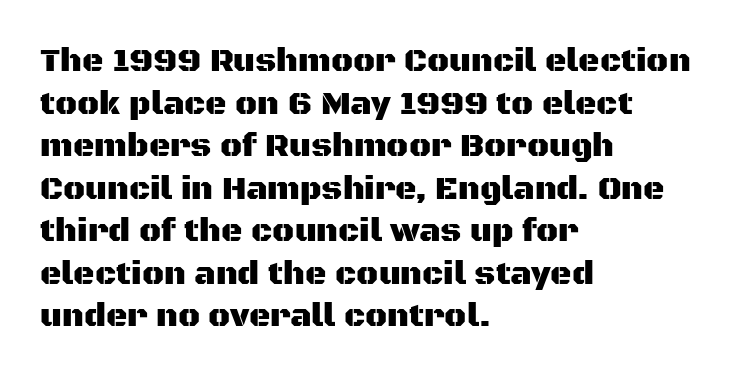
Varying glyph widths throughout — classic text-font behaviour. Letter spacing: default. Notice how the stems are strictly vertical — no italics here. If you drew a ruler down the left edge, every line would touch it. If you measured baseline to baseline, you'd find a middling distance.
